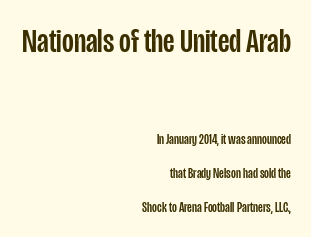
Upright lettering throughout. You could not count columns in this text — the font is proportionally spaced. A sans-serif font was chosen for this passage. The paragraph has a hard right edge and a soft left edge. Here the glyphs are tracked normally, forming tight word shapes. The strip under each line holds only bare page.
